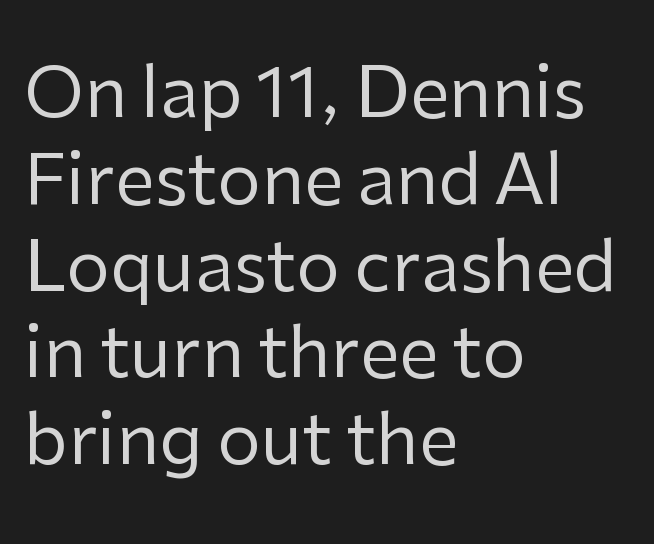
Q: Is the text bold? A: No.
Q: Is the text italic (slanted)? A: No, it is upright.
Q: Is the typeface a serif or a sans-serif typeface? A: Sans-serif.
Q: Is the text underlined? A: No.
Q: How is the paragraph aligned? A: Left-aligned.
Q: Is the spacing between letters normal or unusually wide? A: Normal.
Q: Width (condensed, normal, or wide)? A: Normal.
Q: Stroke contrast? A: Low.
Q: x-height? A: Medium.
Q: Monospaced? A: No.
